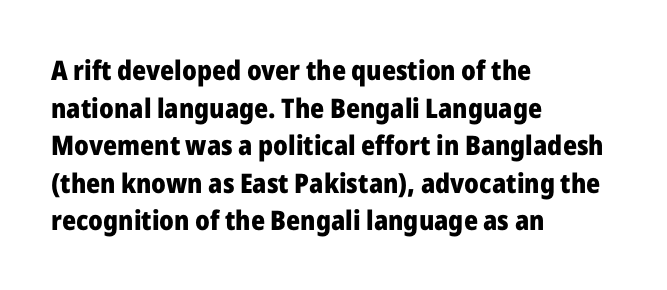
The image shows 27 px bold type, upright; set left-aligned, normal line spacing (1.39x), normal letter spacing, not underlined.
